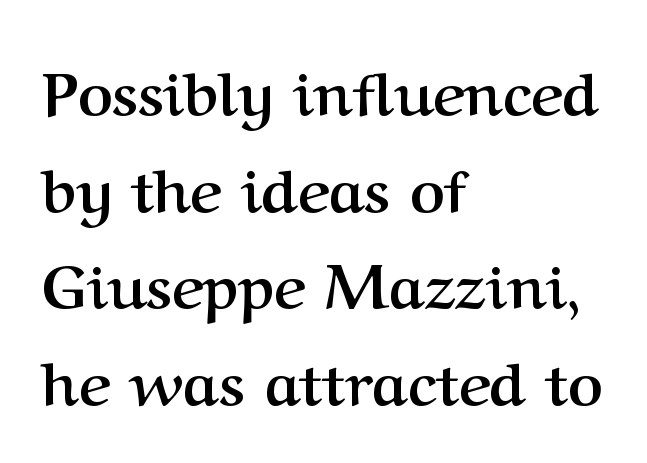
Q: Is the text bold? A: Yes.
Q: Is the text italic (slanted)? A: No, it is upright.
Q: Is the typeface a serif or a sans-serif typeface? A: Serif.
Q: Is the text underlined? A: No.
Q: How is the paragraph aligned? A: Left-aligned.
Q: Is the spacing between letters normal or unusually wide? A: Normal.
Q: Is the spacing between lines tight, normal or loose? A: Normal.
Q: Width (condensed, normal, or wide)? A: Normal.
Q: Stroke contrast? A: Medium.
Q: x-height? A: Medium.
Q: Monospaced? A: No.
